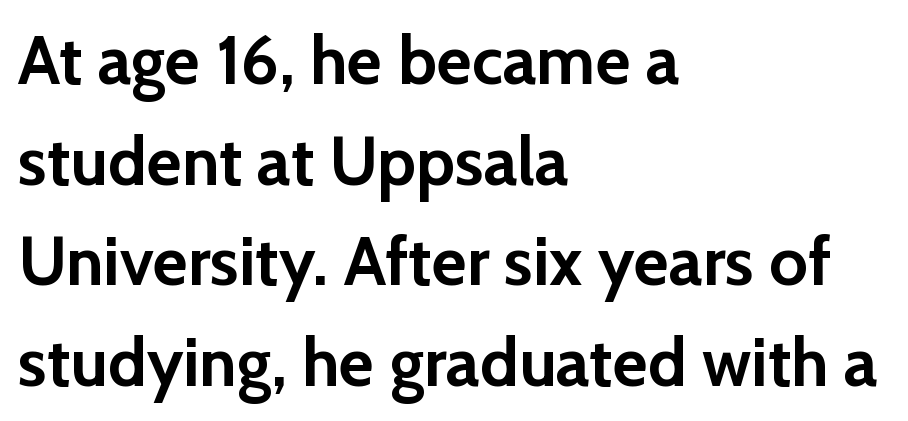
The image shows 68 px semibold sans-serif type, upright; set left-aligned, normal line spacing (1.48x), normal letter spacing, not underlined; low stroke contrast and a medium x-height.
